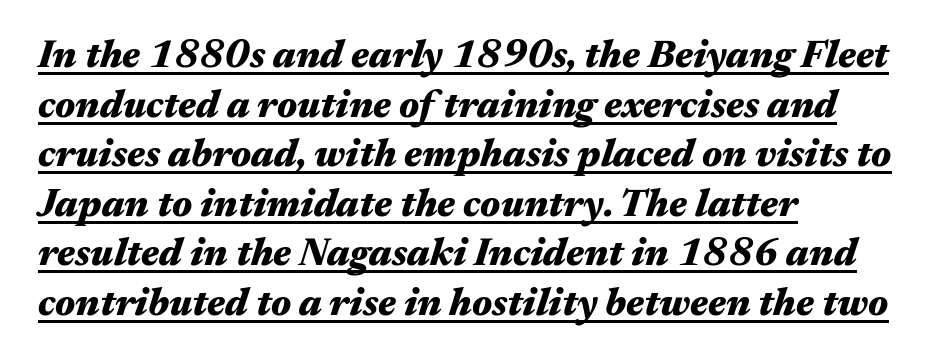
Q: Is the text bold? A: Yes.
Q: Is the text italic (slanted)? A: Yes, it leans right by about 17 degrees.
Q: Is the text underlined? A: Yes.
Q: How is the paragraph aligned? A: Left-aligned.
Q: Is the spacing between letters normal or unusually wide? A: Normal.
Q: Is the spacing between lines tight, normal or loose? A: Normal.
Q: Width (condensed, normal, or wide)? A: Wide.
Q: Stroke contrast? A: Medium.
Q: x-height? A: Medium.
Q: Monospaced? A: No.
